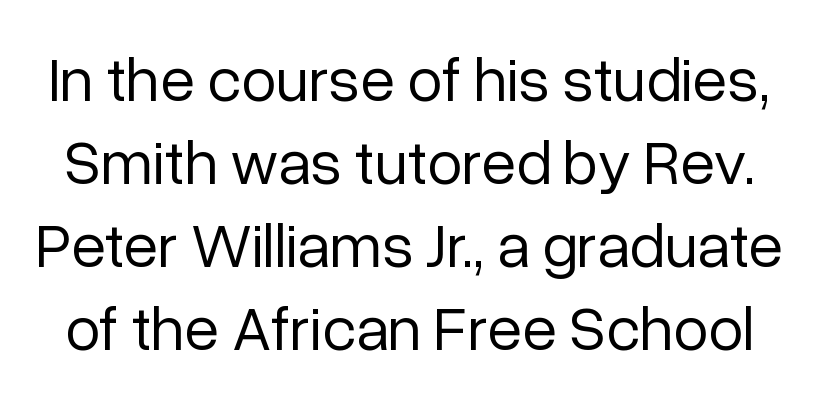
The image shows 63 px regular-weight sans-serif type, upright; set normal line spacing (1.32x), normal letter spacing, not underlined; low stroke contrast and a medium x-height.
